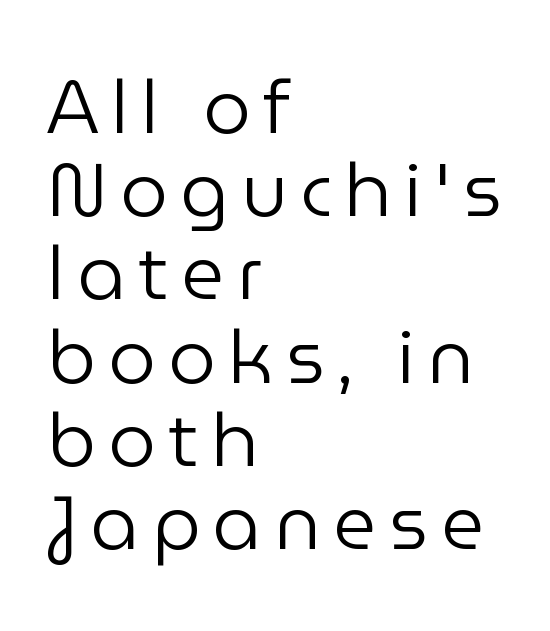
{"serif": "no", "italic": "no", "bold": "no", "weight": "regular", "width": "normal", "stroke_contrast": "low", "x_height": "medium", "monospaced": "no", "underline": "no", "align": "left", "line_spacing": "tight", "line_spacing_ratio": 1.11, "glyph_px": 75}
